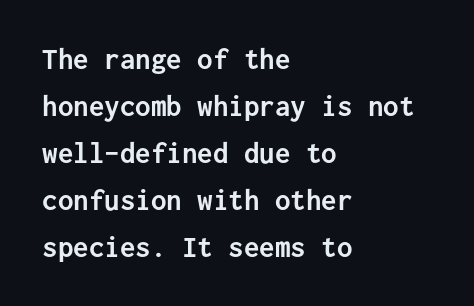
{"serif": "no", "italic": "no", "bold": "yes", "weight": "semibold", "width": "normal", "stroke_contrast": "low", "x_height": "medium", "monospaced": "yes", "underline": "no", "align": "left", "line_spacing": "normal", "line_spacing_ratio": 1.52, "letter_spacing": "normal", "letter_spacing_em": 0.0, "glyph_px": 31}
